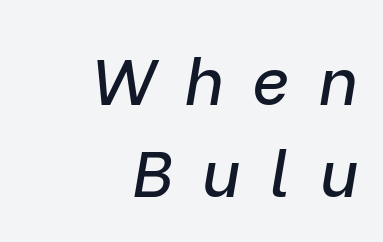
The tracking reads as deliberately expanded to a designer's eye. The words here are not underlined. Tall strokes in this sample are angled rather than plumb. Think of a printed novel: that variable character pitch is what you see here. Caption: multi-line text, flush right, ragged left. Rows of type keep a routine distance in the vertical direction.
